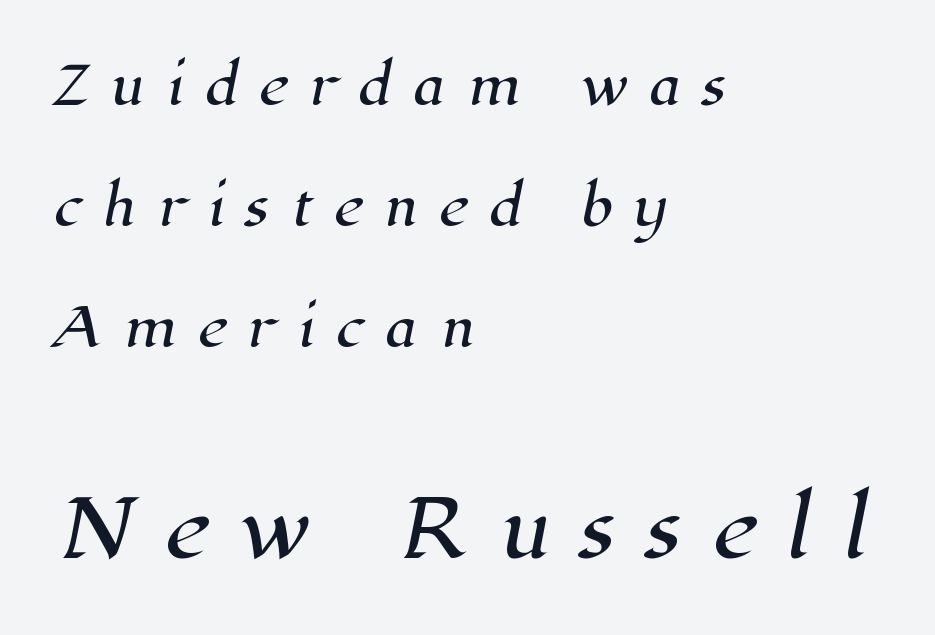
Q: Is the typeface a serif or a sans-serif typeface? A: Serif.
Q: Is the text underlined? A: No.
Q: How is the paragraph aligned? A: Left-aligned.
Q: Is the spacing between letters normal or unusually wide? A: Unusually wide.
Q: Is the spacing between lines tight, normal or loose? A: Loose.
Q: Which block of text is set in a larger size, the first (top) or the second (bottom)? A: The second (bottom) one.
Q: Width (condensed, normal, or wide)? A: Normal.
Q: Stroke contrast? A: High.
Q: x-height? A: Medium.
Q: Monospaced? A: No.
